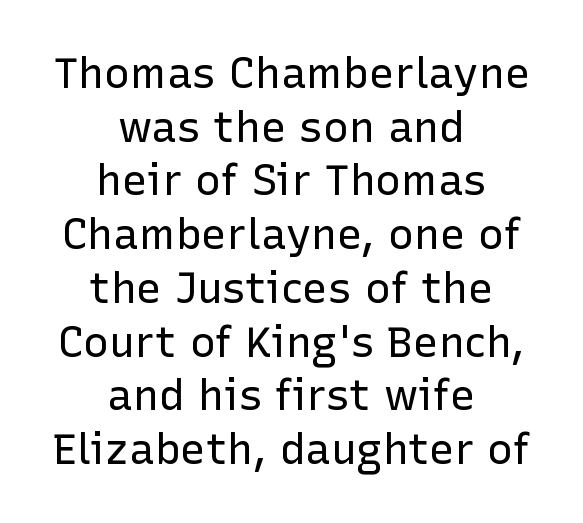
The image shows 43 px regular-weight sans-serif type, upright; set centered, normal line spacing (1.25x), normal letter spacing, not underlined; low stroke contrast and a medium x-height.
